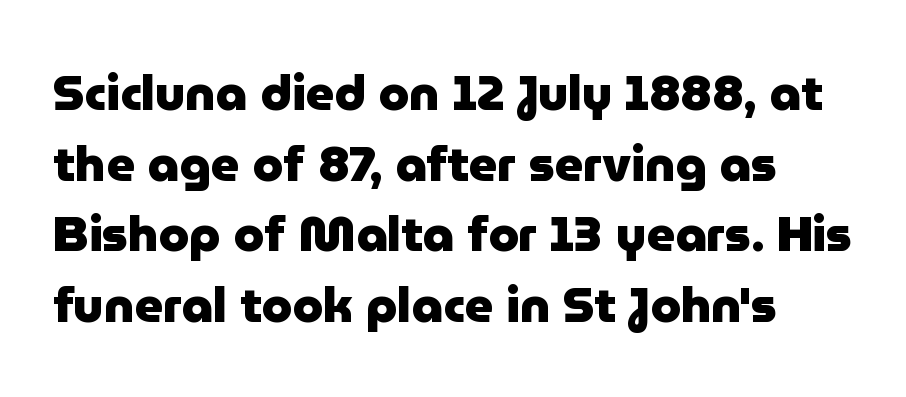
Q: Is the text bold? A: Yes.
Q: Is the text italic (slanted)? A: No, it is upright.
Q: Is the typeface a serif or a sans-serif typeface? A: Sans-serif.
Q: Is the text underlined? A: No.
Q: Is the spacing between letters normal or unusually wide? A: Normal.
Q: Is the spacing between lines tight, normal or loose? A: Normal.
Q: Width (condensed, normal, or wide)? A: Normal.
Q: Stroke contrast? A: Low.
Q: x-height? A: Medium.
Q: Monospaced? A: No.
